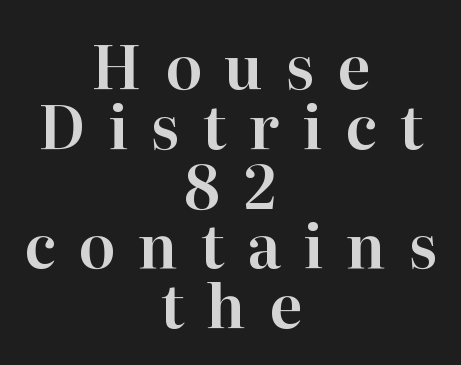
Q: Is the text italic (slanted)? A: No, it is upright.
Q: Is the typeface a serif or a sans-serif typeface? A: Serif.
Q: Is the text underlined? A: No.
Q: How is the paragraph aligned? A: Centered.
Q: Is the spacing between letters normal or unusually wide? A: Unusually wide.
Q: Is the spacing between lines tight, normal or loose? A: Tight.
Q: Width (condensed, normal, or wide)? A: Normal.
Q: Stroke contrast? A: High.
Q: x-height? A: Medium.
Q: Monospaced? A: No.
